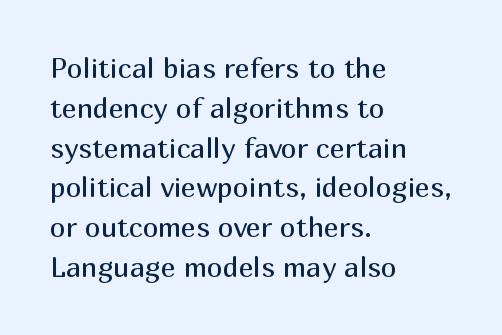
The image shows 28 px regular-weight sans-serif type, upright; set left-aligned, normal line spacing (1.42x), normal letter spacing, not underlined; medium stroke contrast and a medium x-height.
